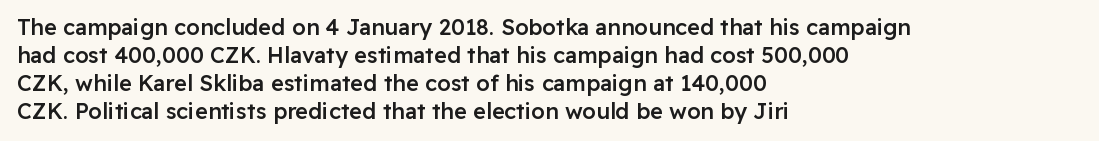
The image shows 22 px text type, upright; set left-aligned, normal line spacing (1.27x), normal letter spacing, not underlined.
